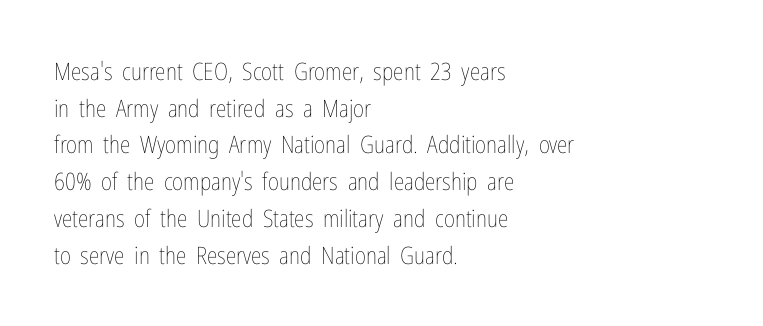
Standard letterfit; no display-style spreading of the glyphs. No chunkiness to these letters — they're not bold. This is roman type, the default non-slanted kind. Does the copy run flush right? No — it runs flush left.
